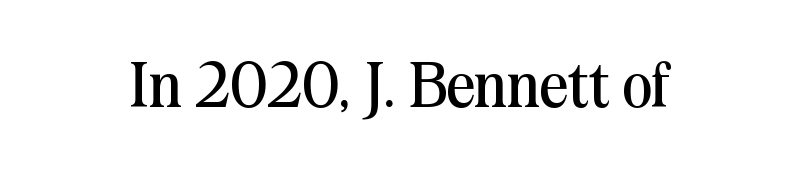
The image shows 63 px regular-weight serif type, upright; set normal letter spacing, not underlined; medium stroke contrast and a medium x-height.
